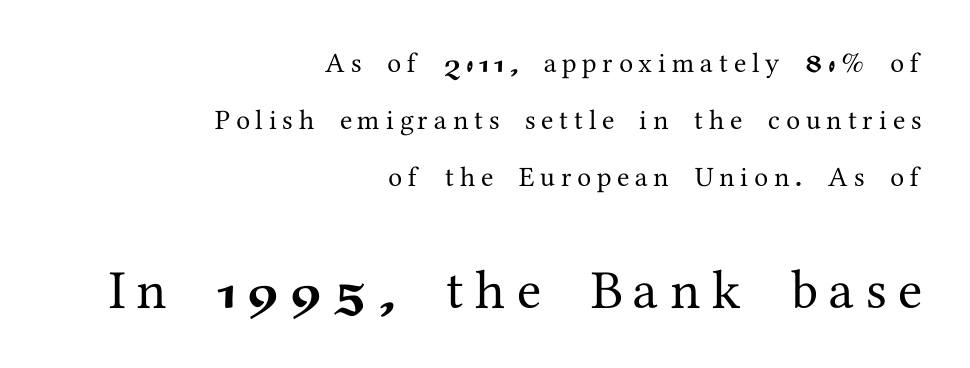
Q: Is the text italic (slanted)? A: No, it is upright.
Q: Is the typeface a serif or a sans-serif typeface? A: Serif.
Q: Is the text underlined? A: No.
Q: How is the paragraph aligned? A: Right-aligned.
Q: Is the spacing between letters normal or unusually wide? A: Unusually wide.
Q: Is the spacing between lines tight, normal or loose? A: Loose.
Q: Which block of text is set in a larger size, the first (top) or the second (bottom)? A: The second (bottom) one.
Q: Width (condensed, normal, or wide)? A: Normal.
Q: Stroke contrast? A: Medium.
Q: x-height? A: Medium.
Q: Monospaced? A: No.
